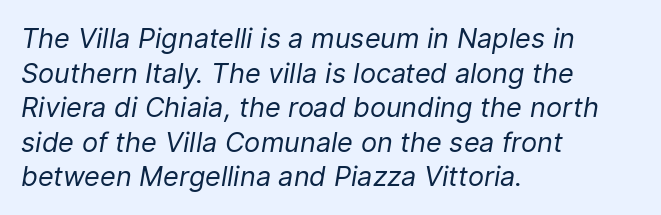
Q: Is the text bold? A: No.
Q: Is the text italic (slanted)? A: Yes, it leans right by about 9 degrees.
Q: Is the text underlined? A: No.
Q: How is the paragraph aligned? A: Left-aligned.
Q: Is the spacing between letters normal or unusually wide? A: Normal.
Q: Is the spacing between lines tight, normal or loose? A: Normal.
